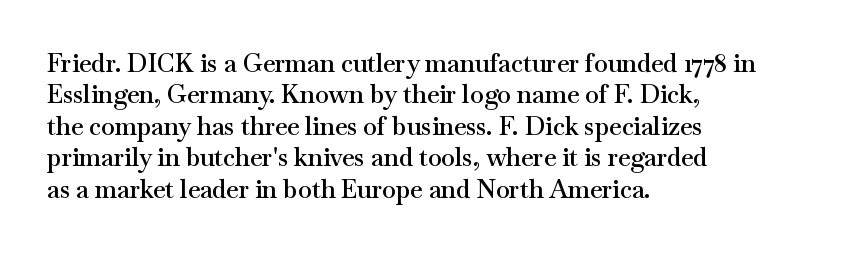
Has an underline been added? It has not. Nobody touched the tracking dial on this one. The rendering uses a semibold face; strokes are thickened but not to full bold. Style check: upright. Normally led — the rows are evenly, conventionally spaced.
